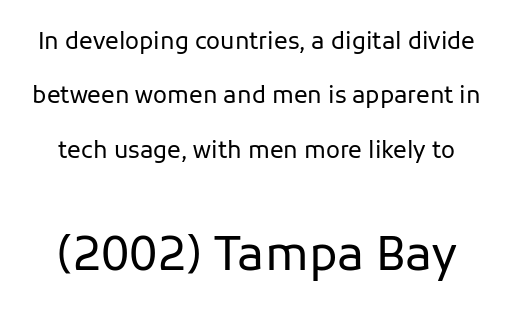
The specimen reads as upright at a glance. You can tell from the bare stems that sans-serif type was used. Letters have the restrained weight of plain body copy at most. Tracking value appears to be zero — textbook default spacing. The zone under the glyphs is completely vacant.
